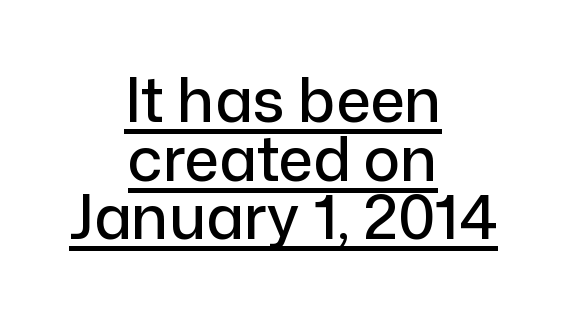
{"serif": "no", "italic": "no", "width": "normal", "stroke_contrast": "low", "x_height": "medium", "monospaced": "no", "underline": "yes", "align": "center", "line_spacing": "tight", "line_spacing_ratio": 0.96, "letter_spacing": "normal", "letter_spacing_em": 0.0, "glyph_px": 61}
